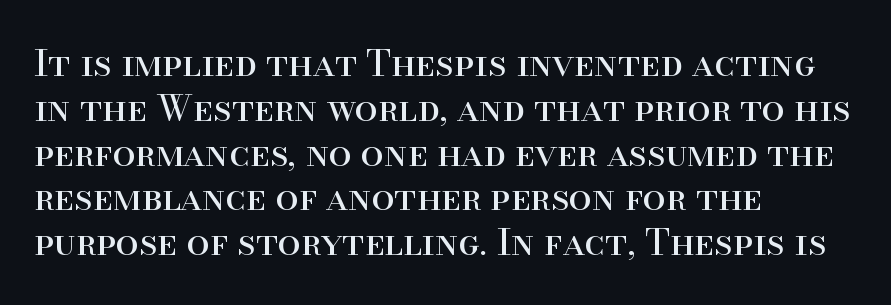
Do the letters lean? They stand straight. Observe the ordinary spacing: letters are neighbours, not strangers. Type without underlining. Stem width sits at or under what a default text font uses. The typesetter chose a ragged-right arrangement here. Little horizontal feet cap the strokes, marking this as serif type.
